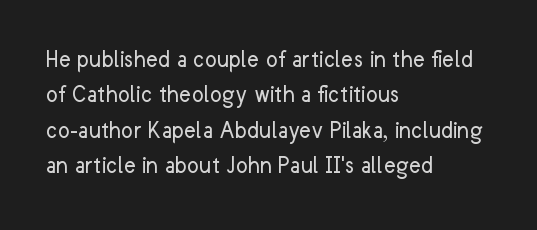
Plain, unruled lines of type. Is the type heavy? It reads as light-to-regular instead. Interline gaps are of average width in this sample. In terms of posture, this sample is upright. These lines are set flush left with a ragged right edge. Nothing unusual about the tracking: characters are spaced as the font intends.
